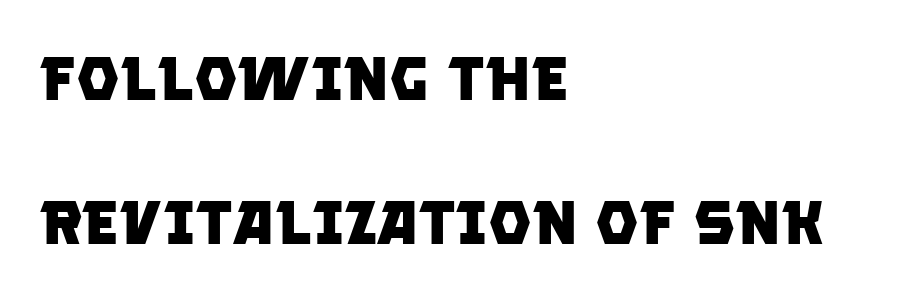
Q: Is the text bold? A: Yes.
Q: Is the typeface a serif or a sans-serif typeface? A: Sans-serif.
Q: Is the text underlined? A: No.
Q: How is the paragraph aligned? A: Left-aligned.
Q: Is the spacing between letters normal or unusually wide? A: Normal.
Q: Is the spacing between lines tight, normal or loose? A: Loose.
Q: Width (condensed, normal, or wide)? A: Normal.
Q: Stroke contrast? A: Low.
Q: x-height? A: Large.
Q: Monospaced? A: No.
